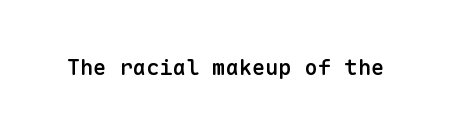
Q: Is the text bold? A: Semi-bold.
Q: Is the text italic (slanted)? A: No, it is upright.
Q: Is the text underlined? A: No.
Q: Is the spacing between letters normal or unusually wide? A: Normal.
